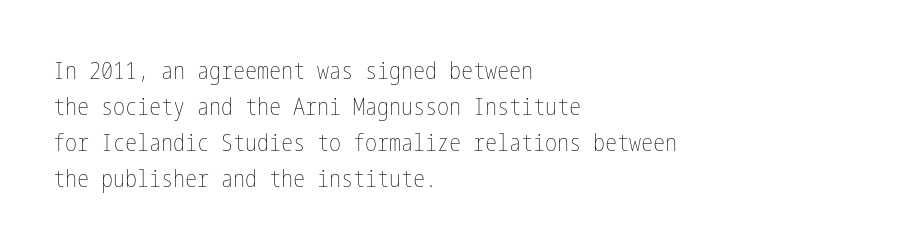
There is no visible air inserted between adjacent glyphs. The rendering anchors every line to the left-hand side. Counters stay open thanks to moderate or lighter strokes. Is there much room between lines? A standard amount, neither cramped nor airy. Type without underlining.
